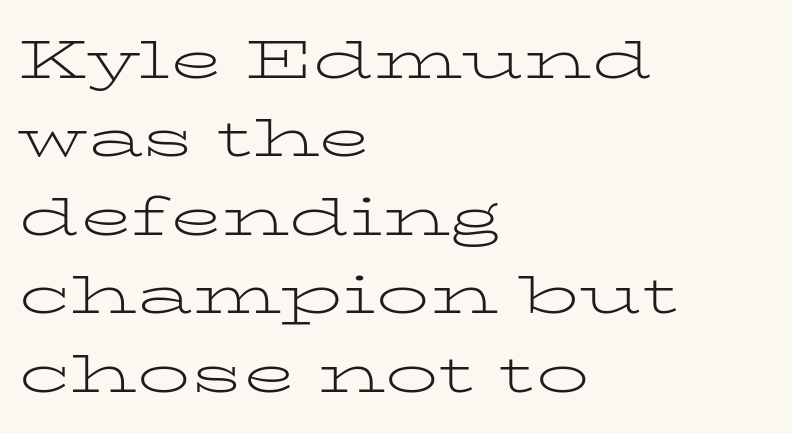
{"serif": "yes", "italic": "no", "bold": "no", "weight": "light", "width": "wide", "stroke_contrast": "low", "x_height": "medium", "monospaced": "no", "underline": "no", "align": "left", "line_spacing": "normal", "line_spacing_ratio": 1.48, "letter_spacing": "normal", "letter_spacing_em": 0.0, "glyph_px": 53}
